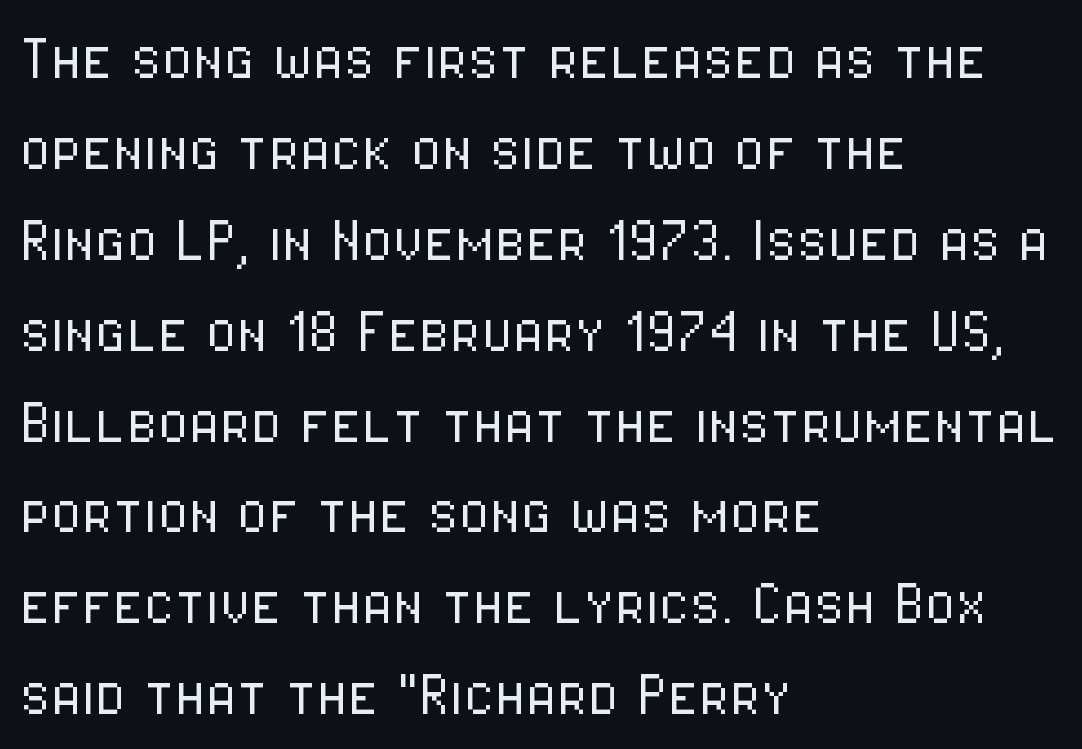
{"serif": "no", "italic": "no", "bold": "no", "weight": "light", "width": "condensed", "stroke_contrast": "low", "x_height": "medium", "monospaced": "no", "underline": "no", "align": "left", "line_spacing": "normal", "line_spacing_ratio": 1.28, "letter_spacing": "normal", "letter_spacing_em": 0.0, "glyph_px": 71}
